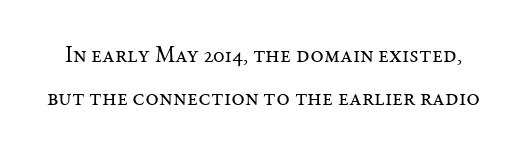
The image shows 23 px text type, upright; set line spacing 1.88x, normal letter spacing, not underlined.
